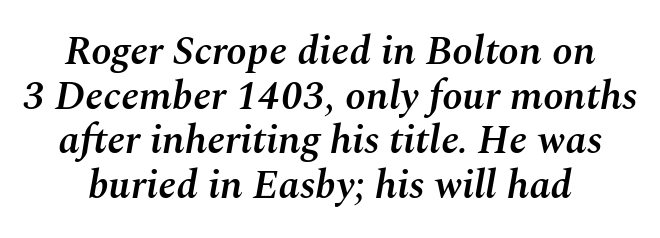
Q: Is the text bold? A: Semi-bold.
Q: Is the text italic (slanted)? A: Yes, it leans right by about 10 degrees.
Q: Is the text underlined? A: No.
Q: Is the spacing between letters normal or unusually wide? A: Normal.
Q: Is the spacing between lines tight, normal or loose? A: Tight.
Q: Width (condensed, normal, or wide)? A: Normal.
Q: Stroke contrast? A: Medium.
Q: x-height? A: Medium.
Q: Monospaced? A: No.
